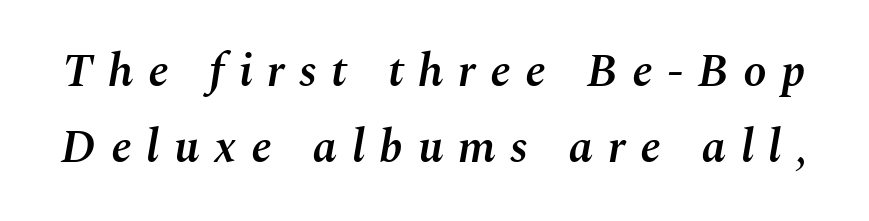
There's an unmistakable incline to the writing here. The vertical gap from one line to the next is medium. The rendering inserts visible extra space after every character. The specimen omits any rule beneath the text block's lines. Note the varied advance widths — an 'i' is clearly narrower than an 'm'.
